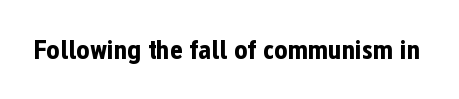
{"serif": "no", "italic": "no", "bold": "yes", "weight": "bold", "width": "condensed", "stroke_contrast": "low", "x_height": "medium", "monospaced": "no", "underline": "no", "letter_spacing": "normal", "letter_spacing_em": 0.0, "glyph_px": 28}
